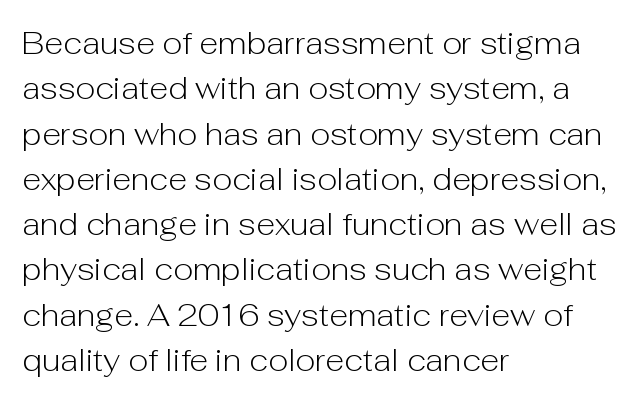
Q: Is the text bold? A: No.
Q: Is the text italic (slanted)? A: No, it is upright.
Q: Is the typeface a serif or a sans-serif typeface? A: Sans-serif.
Q: Is the text underlined? A: No.
Q: How is the paragraph aligned? A: Left-aligned.
Q: Is the spacing between letters normal or unusually wide? A: Normal.
Q: Is the spacing between lines tight, normal or loose? A: Normal.
Q: Width (condensed, normal, or wide)? A: Normal.
Q: Stroke contrast? A: Low.
Q: x-height? A: Medium.
Q: Monospaced? A: No.
